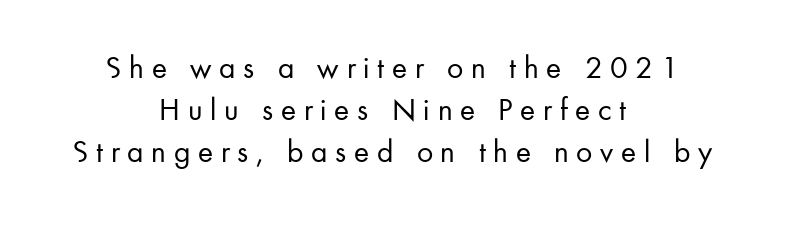
The image shows 32 px regular-weight sans-serif type, upright; set centered, normal line spacing (1.32x), unusually wide letter spacing (+0.24 em), not underlined; low stroke contrast and a small x-height.
